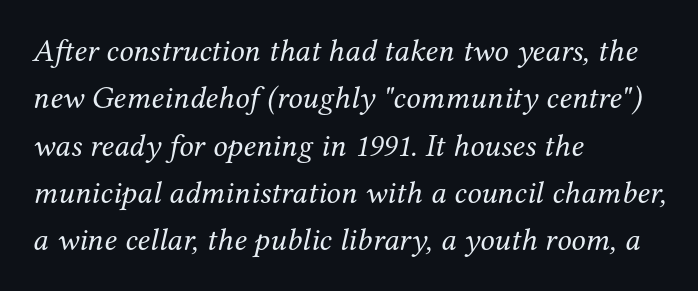
{"serif": "yes", "italic": "yes", "lean": "right", "slant_degrees": 12, "bold": "no", "weight": "regular", "width": "normal", "stroke_contrast": "medium", "x_height": "medium", "monospaced": "no", "underline": "no", "align": "left", "line_spacing": "normal", "line_spacing_ratio": 1.48, "letter_spacing": "normal", "letter_spacing_em": 0.0, "glyph_px": 32}
